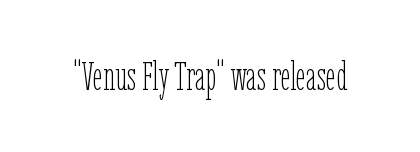
Bold? No — there's no thickening of the strokes. The letters stand upright; this is a roman face. The rendering uses natural spacing where letterforms have individual widths. Honestly, the letter spacing is just normal — you wouldn't notice it. Unmarked baselines from the first word to the last.
